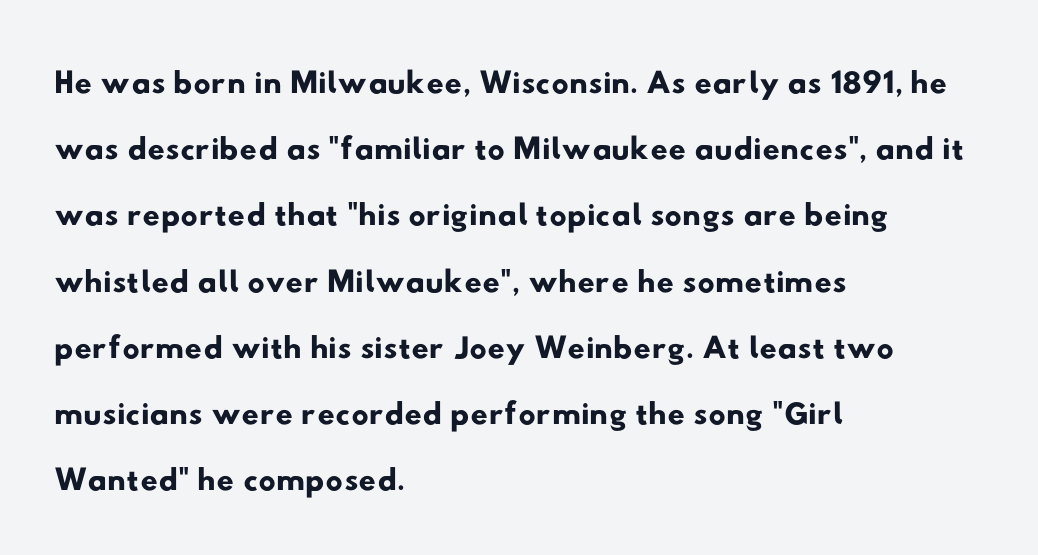
{"serif": "no", "width": "wide", "stroke_contrast": "low", "x_height": "small", "monospaced": "no", "underline": "no", "align": "left", "line_spacing": "normal", "line_spacing_ratio": 1.38, "letter_spacing": "normal", "letter_spacing_em": 0.0, "glyph_px": 48}
